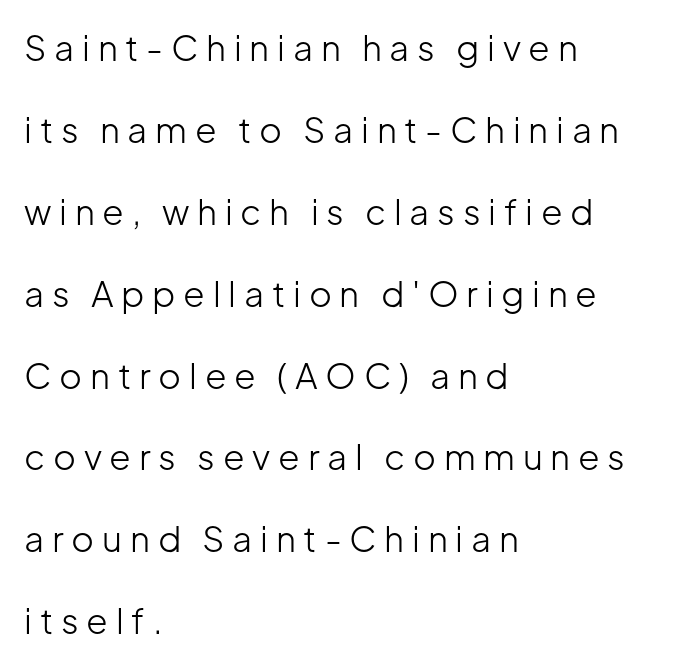
Q: Is the text bold? A: No.
Q: Is the text italic (slanted)? A: No, it is upright.
Q: Is the typeface a serif or a sans-serif typeface? A: Sans-serif.
Q: Is the text underlined? A: No.
Q: How is the paragraph aligned? A: Left-aligned.
Q: Is the spacing between letters normal or unusually wide? A: Unusually wide.
Q: Is the spacing between lines tight, normal or loose? A: Loose.
Q: Width (condensed, normal, or wide)? A: Normal.
Q: Stroke contrast? A: Low.
Q: x-height? A: Medium.
Q: Monospaced? A: No.
